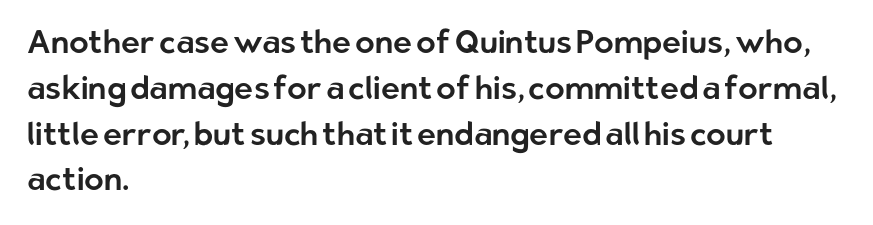
Q: Is the text italic (slanted)? A: No, it is upright.
Q: Is the typeface a serif or a sans-serif typeface? A: Sans-serif.
Q: Is the text underlined? A: No.
Q: How is the paragraph aligned? A: Left-aligned.
Q: Is the spacing between letters normal or unusually wide? A: Normal.
Q: Is the spacing between lines tight, normal or loose? A: Normal.
Q: Width (condensed, normal, or wide)? A: Normal.
Q: Stroke contrast? A: Low.
Q: x-height? A: Medium.
Q: Monospaced? A: No.
